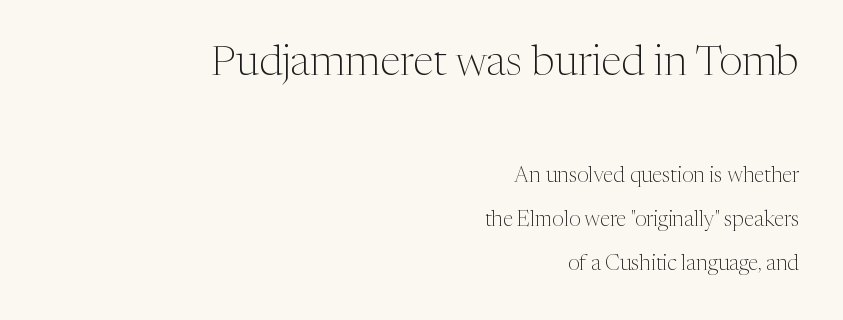
{"serif": "yes", "italic": "no", "bold": "no", "weight": "light", "width": "normal", "stroke_contrast": "medium", "x_height": "medium", "monospaced": "no", "underline": "no", "align": "right", "line_spacing": "loose", "line_spacing_ratio": 2.1, "letter_spacing": "normal", "letter_spacing_em": 0.0, "larger_block": "first", "size_ratio": 2.0, "glyph_px": 42}
